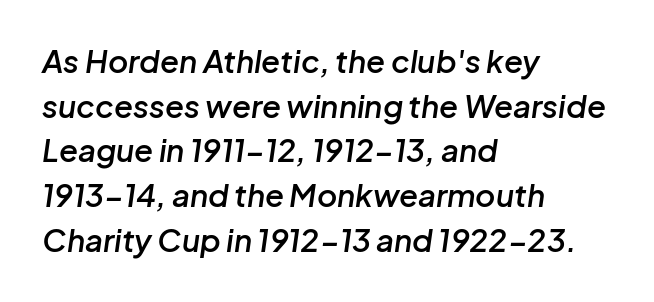
The image shows 31 px semibold type, italic (leaning right); set left-aligned, normal line spacing (1.44x), normal letter spacing, not underlined; low stroke contrast and a medium x-height.
